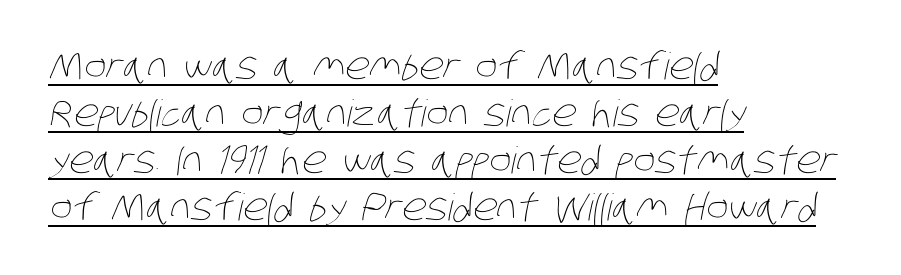
The image shows 37 px thin, condensed type; set left-aligned, normal line spacing (1.27x), normal letter spacing, underlined; low stroke contrast and a large x-height.
